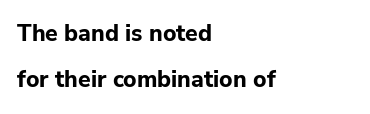
Here the glyphs are tracked normally, forming tight word shapes. Typeset ragged right — the left edge is the straight one. Quick note: underline off. Designer's note — italics off, roman on. Line spacing here is loose. Heft: maximum for text — a bold.
